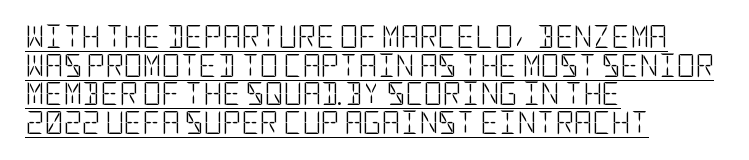
Q: Is the text bold? A: No.
Q: Is the text italic (slanted)? A: No, it is upright.
Q: Is the text underlined? A: Yes.
Q: How is the paragraph aligned? A: Left-aligned.
Q: Is the spacing between letters normal or unusually wide? A: Normal.
Q: Is the spacing between lines tight, normal or loose? A: Normal.
